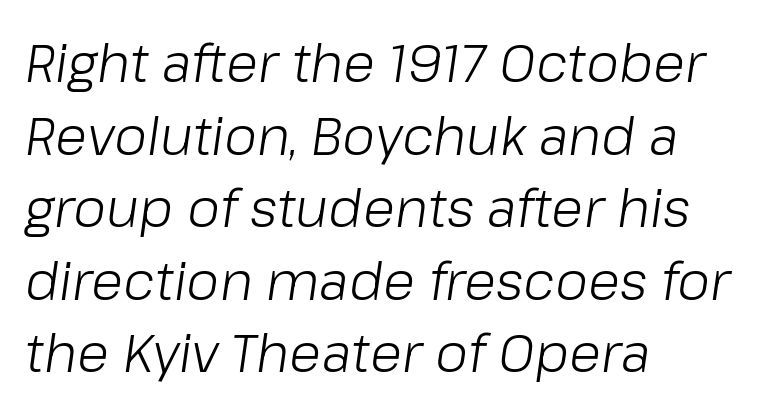
{"italic": "yes", "lean": "right", "slant_degrees": 8, "bold": "no", "weight": "light", "width": "normal", "stroke_contrast": "low", "x_height": "medium", "monospaced": "no", "underline": "no", "align": "left", "line_spacing": "normal", "line_spacing_ratio": 1.37, "letter_spacing": "normal", "letter_spacing_em": 0.0, "glyph_px": 53}
